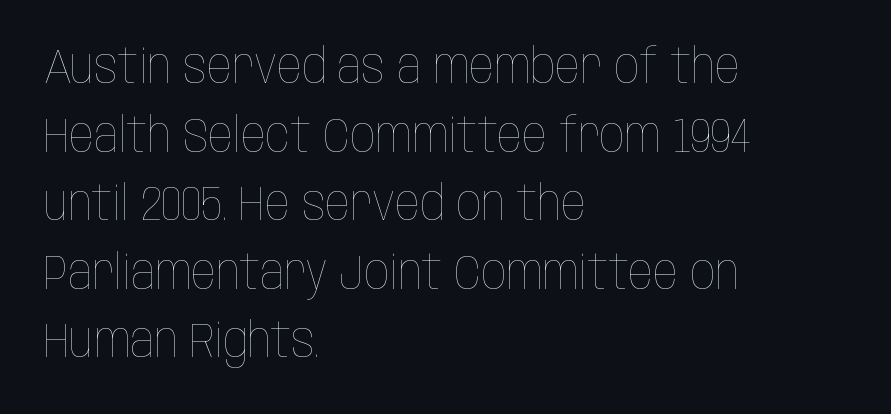
The image shows 49 px thin, condensed type, upright; set left-aligned, normal line spacing (1.4x), normal letter spacing, not underlined; low stroke contrast and a large x-height.
